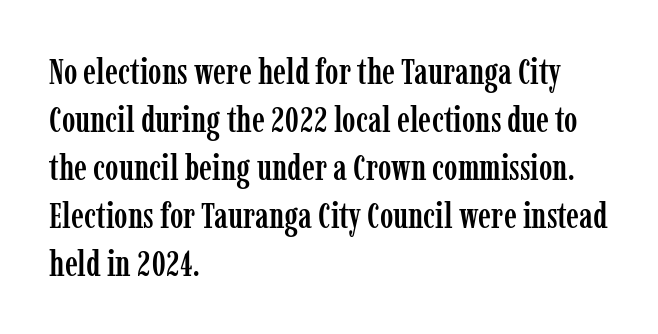
Visually the block forms a straight wall on the left and a jagged coastline on the right. Decoration check: the copy has no underline. Regular leading. This sample has the flowing, uneven cadence of proportional lettering.
